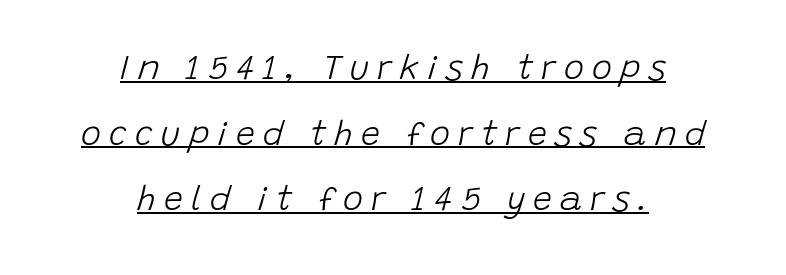
Varying glyph widths throughout — classic text-font behaviour. Stem width sits at or under what a default text font uses. Display-style spreading of the glyphs; the letterfit is very open. This is underlined copy, the kind a proofreader might mark for attention. Leftover space on each line is divided equally before and after the words.
